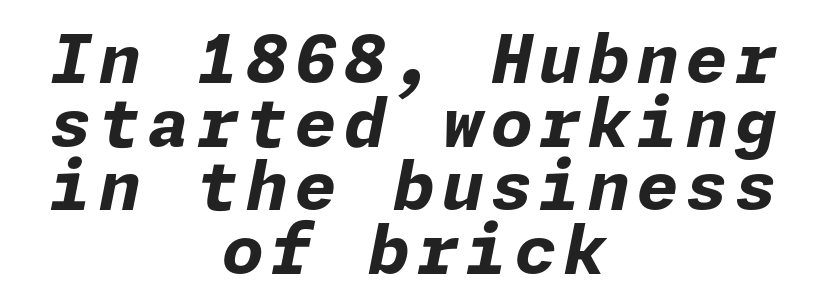
Q: Is the text bold? A: Yes.
Q: Is the text italic (slanted)? A: Yes, it leans right by about 11 degrees.
Q: Is the text underlined? A: No.
Q: How is the paragraph aligned? A: Centered.
Q: Is the spacing between lines tight, normal or loose? A: Tight.
Q: Width (condensed, normal, or wide)? A: Normal.
Q: Stroke contrast? A: Low.
Q: x-height? A: Medium.
